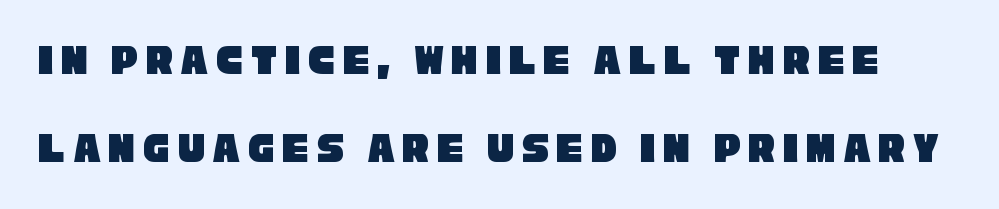
Line spacing here is loose. Varying glyph widths throughout — classic text-font behaviour. Each letter's strokes conclude bluntly, with no projecting serifs. Check the space under the baseline: it is left empty.
